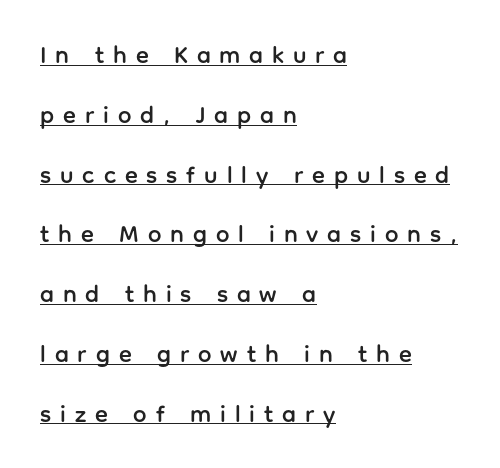
Has an underline been added? It has. Italic: no, the glyphs are upright roman. One-word summary of the alignment: left. Summary of vertical rhythm: relaxed, with wide interline spacing.
